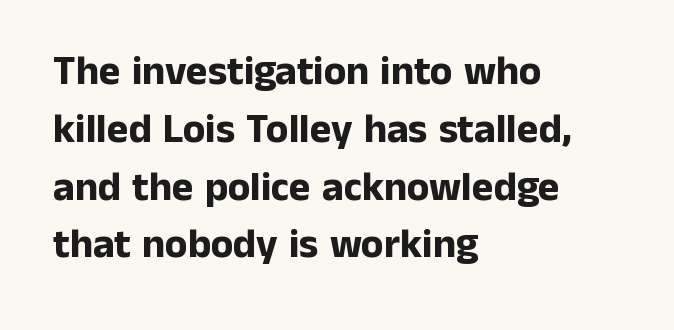
{"serif": "no", "italic": "no", "bold": "yes", "weight": "bold", "width": "normal", "stroke_contrast": "low", "x_height": "medium", "monospaced": "no", "underline": "no", "align": "left", "line_spacing": "normal", "line_spacing_ratio": 1.41, "letter_spacing": "normal", "letter_spacing_em": 0.0, "glyph_px": 41}
